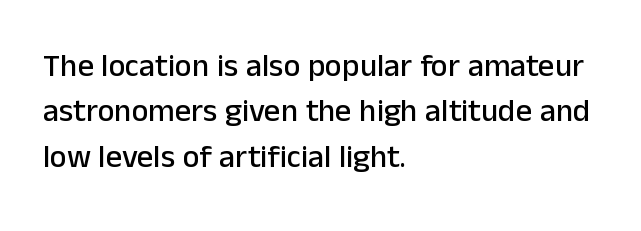
Q: Is the text italic (slanted)? A: No, it is upright.
Q: Is the typeface a serif or a sans-serif typeface? A: Sans-serif.
Q: Is the text underlined? A: No.
Q: How is the paragraph aligned? A: Left-aligned.
Q: Is the spacing between letters normal or unusually wide? A: Normal.
Q: Is the spacing between lines tight, normal or loose? A: Normal.
Q: Width (condensed, normal, or wide)? A: Normal.
Q: Stroke contrast? A: Low.
Q: x-height? A: Medium.
Q: Monospaced? A: No.
